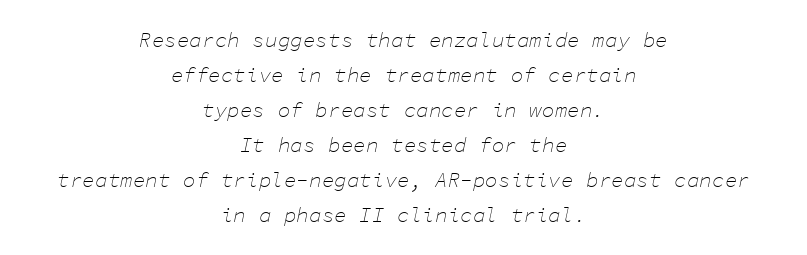
Q: Is the text bold? A: No.
Q: Is the text italic (slanted)? A: Yes, it leans right by about 11 degrees.
Q: Is the text underlined? A: No.
Q: How is the paragraph aligned? A: Centered.
Q: Is the spacing between letters normal or unusually wide? A: Normal.
Q: Is the spacing between lines tight, normal or loose? A: Normal.
